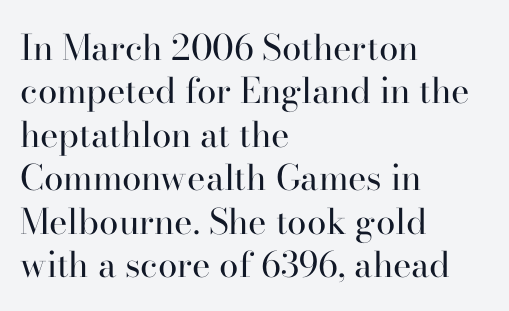
The image shows 35 px regular-weight serif type, upright; set left-aligned, line spacing 1.24x, normal letter spacing, not underlined; high stroke contrast and a small x-height.
